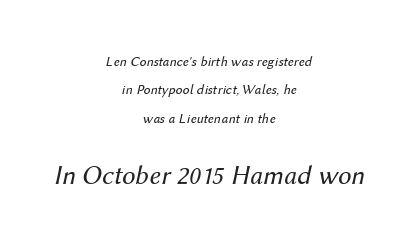
A bare baseline throughout the passage. Italic? Definitely — the glyphs are oblique. Vertically, the passage feels expansive, rows floating well apart. Ink coverage per letter is moderate at most.
